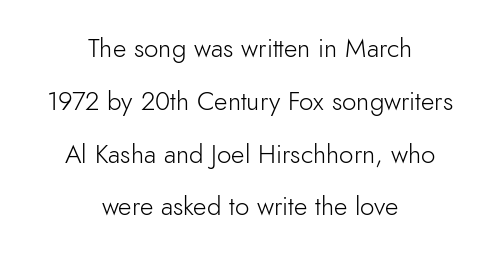
{"italic": "no", "bold": "no", "underline": "no", "align": "center", "line_spacing": "loose", "line_spacing_ratio": 2.03, "letter_spacing": "normal", "letter_spacing_em": 0.0, "glyph_px": 26}
